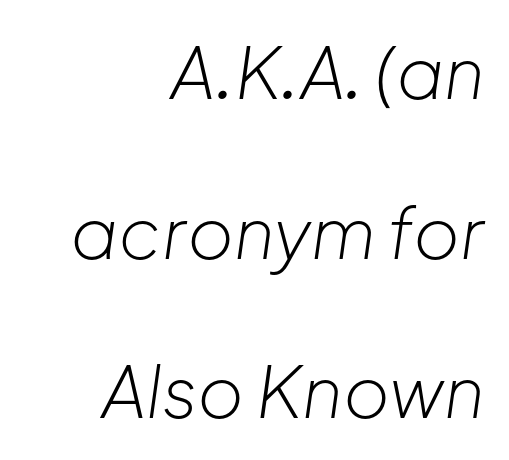
{"italic": "yes", "lean": "right", "slant_degrees": 8, "bold": "no", "weight": "light", "width": "normal", "stroke_contrast": "low", "x_height": "medium", "monospaced": "no", "underline": "no", "align": "right", "line_spacing": "loose", "line_spacing_ratio": 2.25, "letter_spacing": "normal", "letter_spacing_em": 0.0, "glyph_px": 71}
